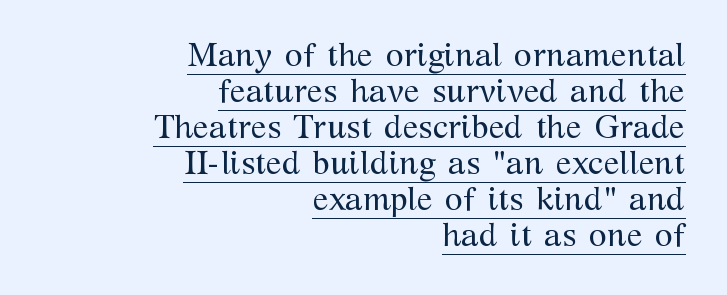
{"serif": "yes", "italic": "no", "bold": "no", "weight": "regular", "width": "normal", "stroke_contrast": "medium", "x_height": "medium", "monospaced": "no", "underline": "yes", "align": "right", "line_spacing": "tight", "line_spacing_ratio": 1.09, "letter_spacing": "normal", "letter_spacing_em": 0.0, "glyph_px": 33}
